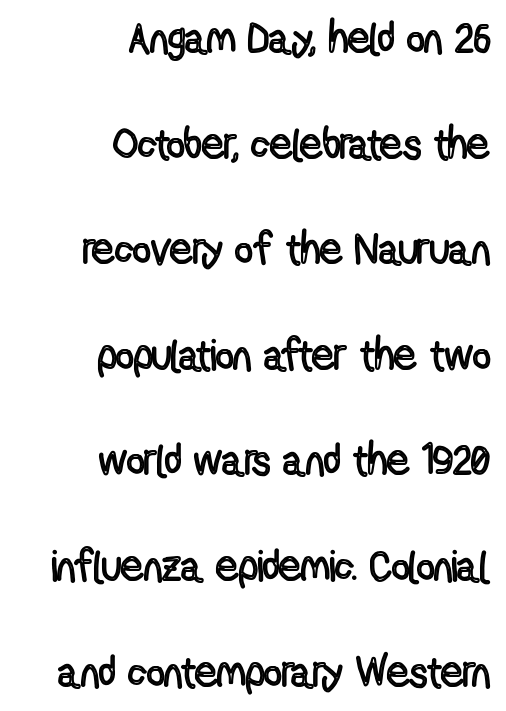
{"italic": "no", "width": "condensed", "x_height": "medium", "monospaced": "no", "underline": "no", "align": "right", "line_spacing": "loose", "line_spacing_ratio": 2.4, "letter_spacing": "normal", "letter_spacing_em": 0.0, "glyph_px": 44}
